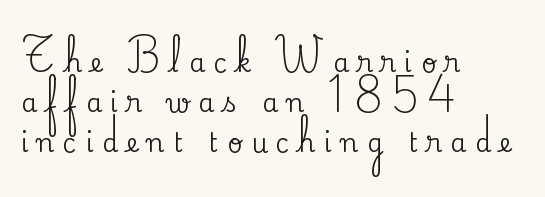
The image shows 26 px text type, upright; set left-aligned, normal line spacing (1.53x), unusually wide letter spacing (+0.33 em), not underlined.
